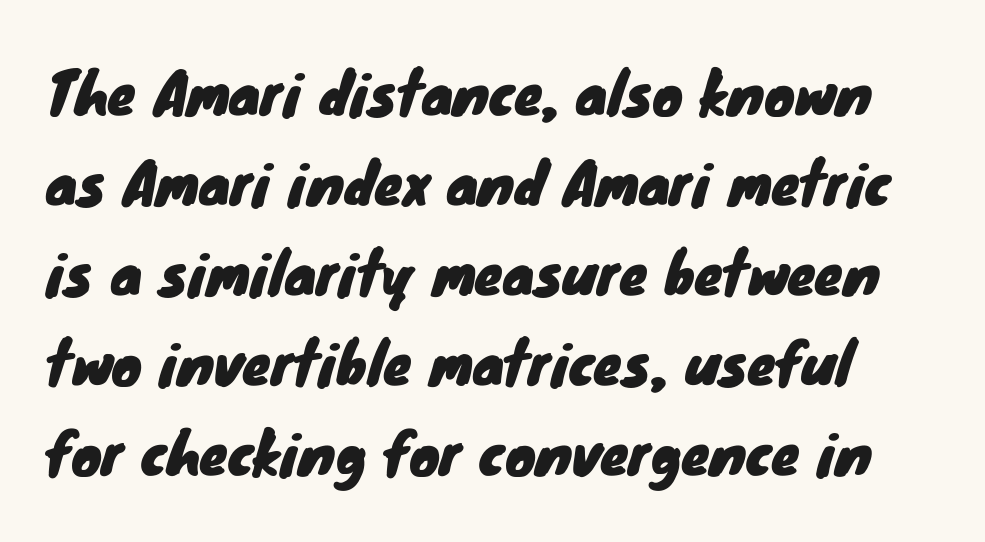
{"serif": "no", "width": "normal", "stroke_contrast": "low", "x_height": "small", "monospaced": "no", "underline": "no", "line_spacing": "normal", "line_spacing_ratio": 1.58, "letter_spacing": "normal", "letter_spacing_em": 0.0, "glyph_px": 57}
